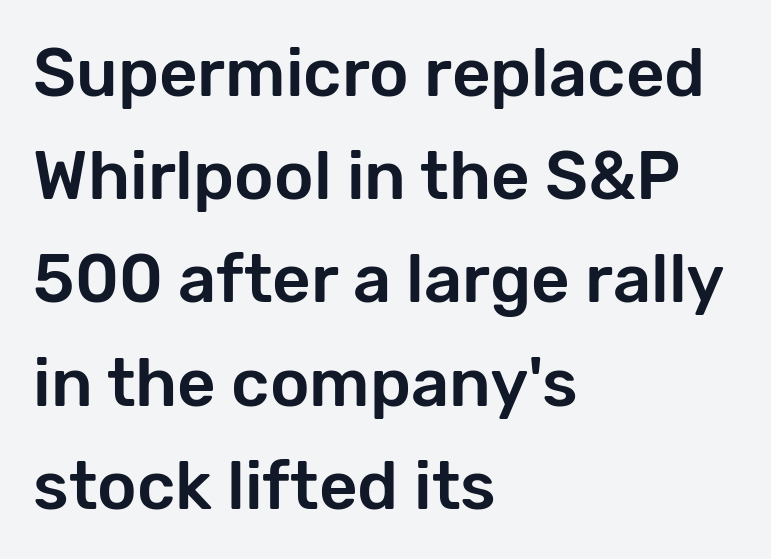
{"serif": "no", "italic": "no", "width": "normal", "stroke_contrast": "low", "x_height": "medium", "monospaced": "no", "underline": "no", "align": "left", "line_spacing": "normal", "line_spacing_ratio": 1.54, "letter_spacing": "normal", "letter_spacing_em": 0.0, "glyph_px": 67}
